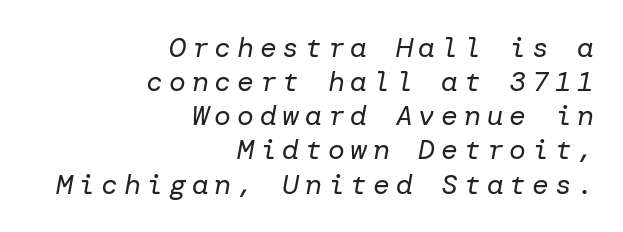
The image shows 28 px regular-weight type, italic (leaning right); set right-aligned, line spacing 1.22x, unusually wide letter spacing (+0.21 em), not underlined; low stroke contrast and a medium x-height.
